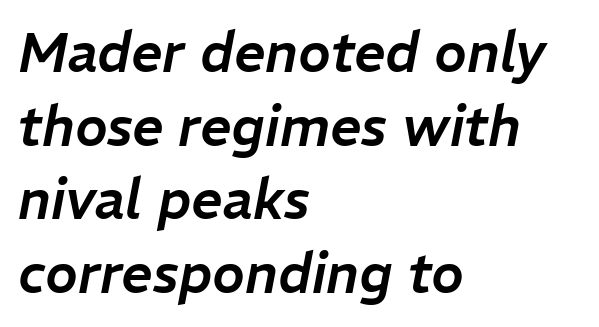
The image shows 55 px text type, italic (leaning right); set left-aligned, normal line spacing (1.34x), normal letter spacing, not underlined; low stroke contrast and a medium x-height.
